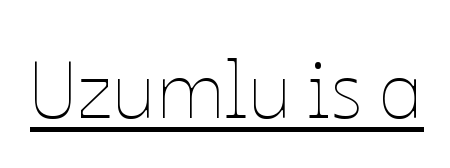
{"italic": "no", "bold": "no", "weight": "thin", "width": "normal", "stroke_contrast": "low", "x_height": "medium", "monospaced": "no", "underline": "yes", "letter_spacing": "normal", "letter_spacing_em": 0.0, "glyph_px": 80}
